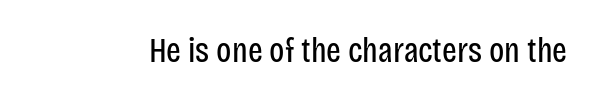
Q: Is the text bold? A: No.
Q: Is the text italic (slanted)? A: No, it is upright.
Q: Is the typeface a serif or a sans-serif typeface? A: Sans-serif.
Q: Is the text underlined? A: No.
Q: Is the spacing between letters normal or unusually wide? A: Normal.
Q: Width (condensed, normal, or wide)? A: Condensed.
Q: Stroke contrast? A: Low.
Q: x-height? A: Large.
Q: Monospaced? A: No.
